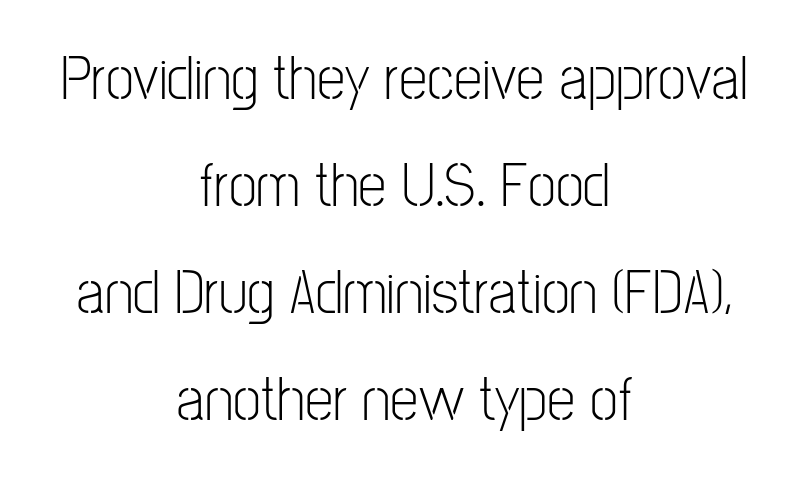
Quick note: not italic, upright. This sample has the flowing, uneven cadence of proportional lettering. This rendering features lettering with no underline. Visually the block forms a symmetrical silhouette, jagged on both flanks. Nothing heavy about these letters — not bold at all. The line-height multiplier appears to be the usual default.
